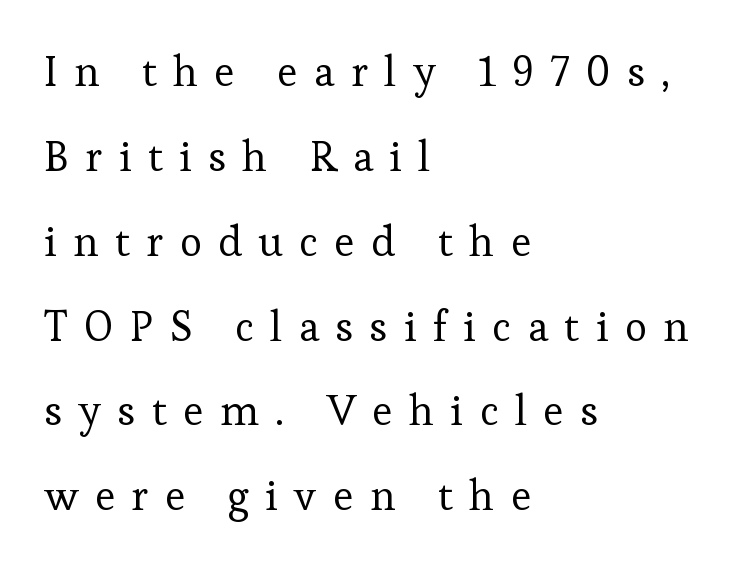
The image shows 42 px regular-weight serif type, upright; set left-aligned, loose line spacing (2.02x), unusually wide letter spacing (+0.39 em), not underlined; low stroke contrast and a medium x-height.
